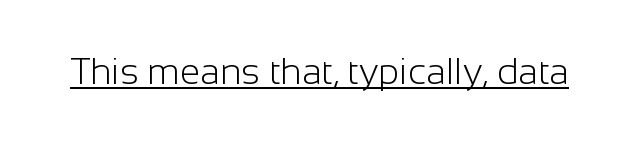
{"serif": "no", "italic": "no", "bold": "no", "weight": "light", "width": "normal", "stroke_contrast": "low", "x_height": "medium", "monospaced": "no", "underline": "yes", "letter_spacing": "normal", "letter_spacing_em": 0.0, "glyph_px": 37}
